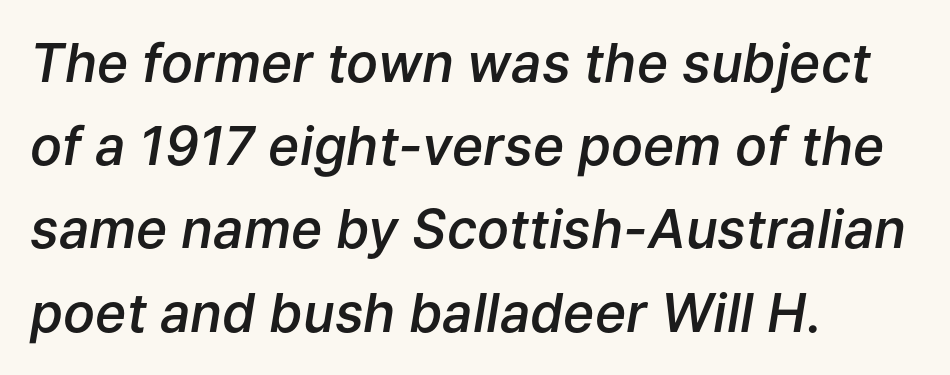
Q: Is the text bold? A: Semi-bold.
Q: Is the text italic (slanted)? A: Yes, it leans right by about 9 degrees.
Q: Is the text underlined? A: No.
Q: How is the paragraph aligned? A: Left-aligned.
Q: Is the spacing between letters normal or unusually wide? A: Normal.
Q: Is the spacing between lines tight, normal or loose? A: Normal.
Q: Width (condensed, normal, or wide)? A: Normal.
Q: Stroke contrast? A: Low.
Q: x-height? A: Medium.
Q: Monospaced? A: No.
